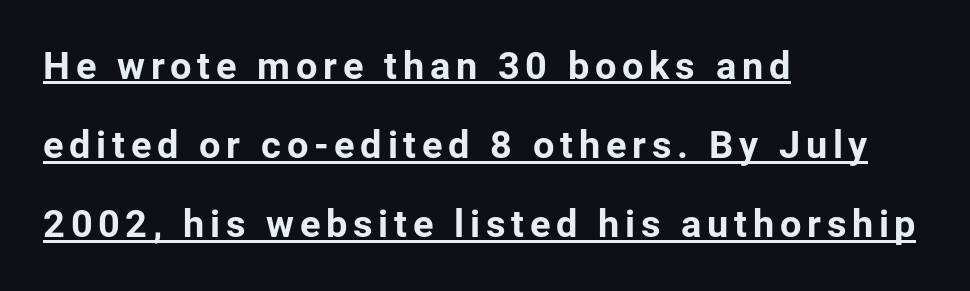
This rendering features underlined lettering. Spacing verdict: proportional, widths tailored to each character. Tall strokes in this sample are plumb rather than angled. Serifs: no, the terminals of the letterforms are clean.
